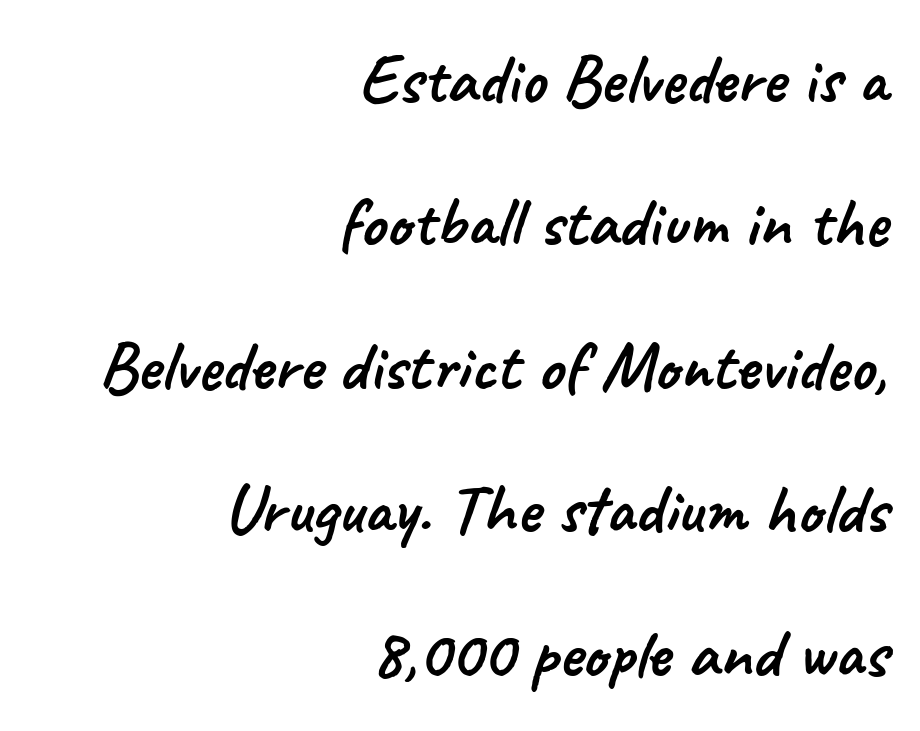
{"serif": "no", "width": "normal", "stroke_contrast": "low", "x_height": "small", "monospaced": "no", "underline": "no", "align": "right", "line_spacing": "loose", "line_spacing_ratio": 2.02, "letter_spacing": "normal", "letter_spacing_em": 0.0, "glyph_px": 71}
